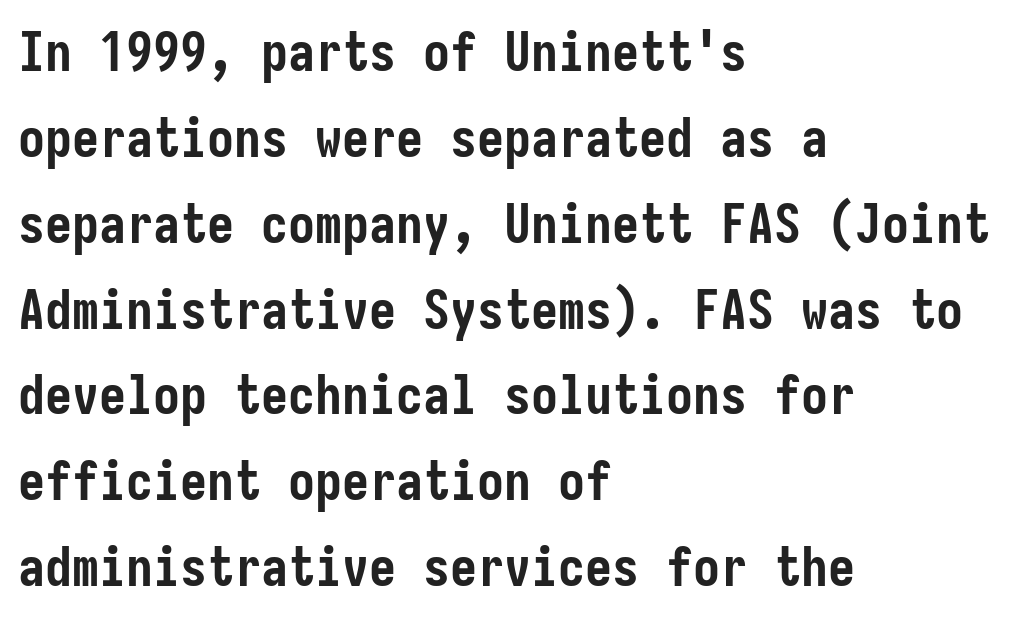
{"serif": "no", "italic": "no", "bold": "yes", "weight": "semibold", "width": "condensed", "stroke_contrast": "low", "x_height": "medium", "underline": "no", "align": "left", "line_spacing": "normal", "line_spacing_ratio": 1.59, "letter_spacing": "normal", "letter_spacing_em": 0.0, "glyph_px": 54}
